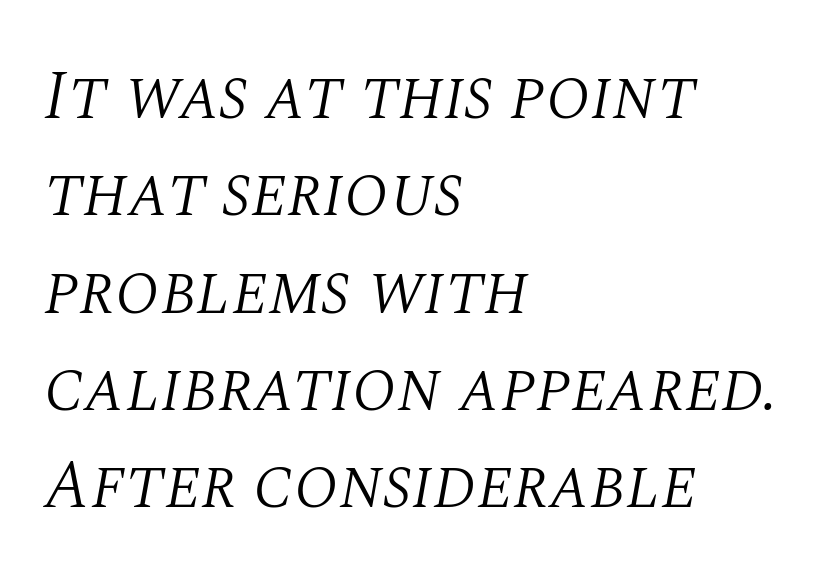
Q: Is the text bold? A: No.
Q: Is the text italic (slanted)? A: Yes, it leans right by about 10 degrees.
Q: Is the typeface a serif or a sans-serif typeface? A: Serif.
Q: Is the text underlined? A: No.
Q: How is the paragraph aligned? A: Left-aligned.
Q: Is the spacing between letters normal or unusually wide? A: Normal.
Q: Is the spacing between lines tight, normal or loose? A: Normal.
Q: Width (condensed, normal, or wide)? A: Normal.
Q: Stroke contrast? A: Medium.
Q: x-height? A: Large.
Q: Monospaced? A: No.
